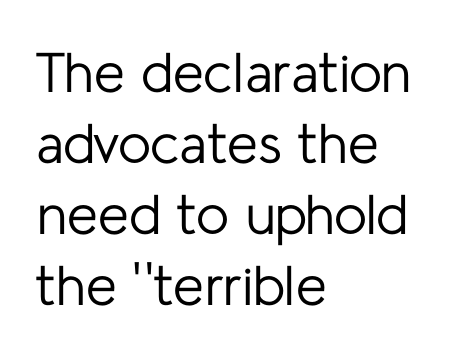
{"serif": "no", "italic": "no", "bold": "no", "weight": "regular", "width": "normal", "stroke_contrast": "low", "x_height": "medium", "monospaced": "no", "underline": "no", "align": "left", "line_spacing": "normal", "line_spacing_ratio": 1.27, "letter_spacing": "normal", "letter_spacing_em": 0.0, "glyph_px": 56}
